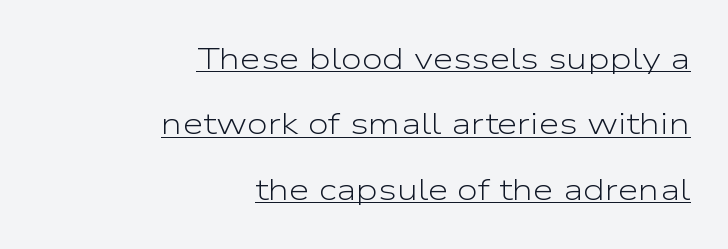
This sample carries an underscore along the baseline area. To sum up the face: it is a sans, with no serifs. The horizontal fit of the characters is conventional and even. Compared with a flush-left layout, this one pins lines to the opposite, right side. The letterforms sit at book weight or below.
